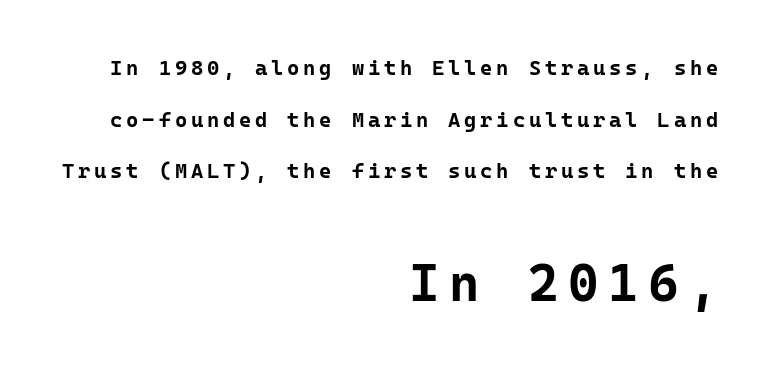
Q: Is the text bold? A: Yes.
Q: Is the text italic (slanted)? A: No, it is upright.
Q: Is the typeface a serif or a sans-serif typeface? A: Sans-serif.
Q: Is the text underlined? A: No.
Q: How is the paragraph aligned? A: Right-aligned.
Q: Is the spacing between lines tight, normal or loose? A: Loose.
Q: Which block of text is set in a larger size, the first (top) or the second (bottom)? A: The second (bottom) one.
Q: Width (condensed, normal, or wide)? A: Normal.
Q: Stroke contrast? A: Low.
Q: x-height? A: Medium.
Q: Monospaced? A: Yes.
